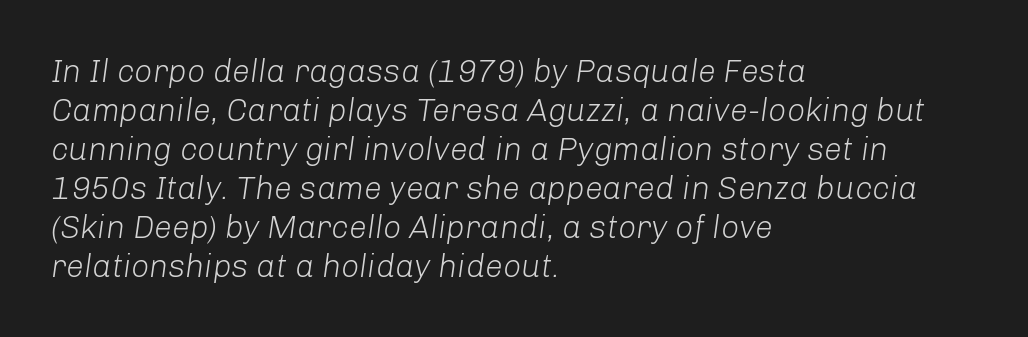
The image shows 32 px light type, italic (leaning right); set left-aligned, line spacing 1.22x, normal letter spacing, not underlined; low stroke contrast and a medium x-height.
